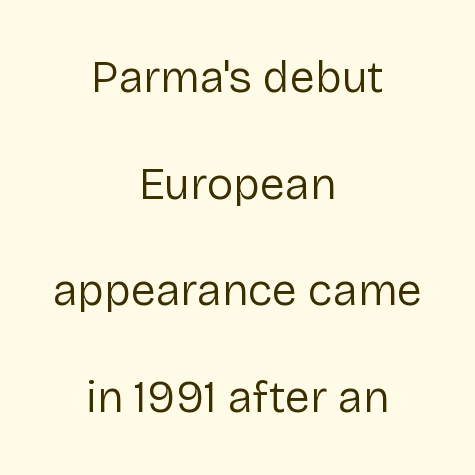
Q: Is the text bold? A: No.
Q: Is the text italic (slanted)? A: No, it is upright.
Q: Is the typeface a serif or a sans-serif typeface? A: Sans-serif.
Q: Is the text underlined? A: No.
Q: How is the paragraph aligned? A: Centered.
Q: Is the spacing between letters normal or unusually wide? A: Normal.
Q: Is the spacing between lines tight, normal or loose? A: Loose.
Q: Width (condensed, normal, or wide)? A: Normal.
Q: Stroke contrast? A: Low.
Q: x-height? A: Medium.
Q: Monospaced? A: No.
